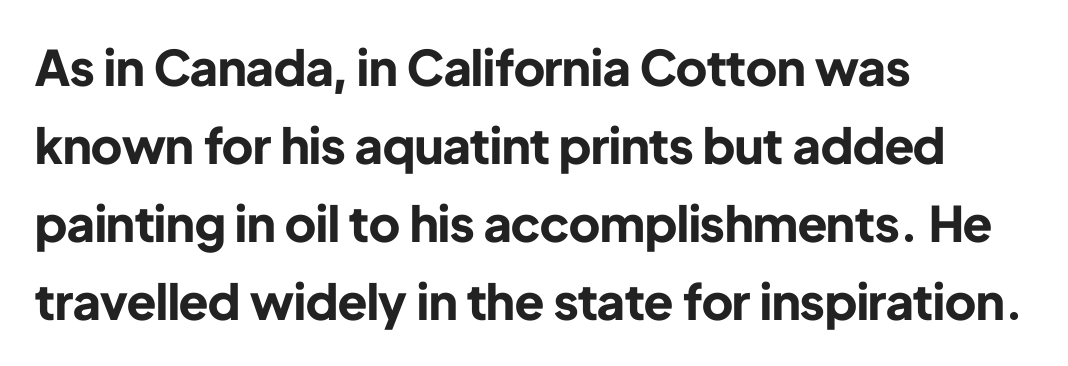
Spacing verdict: proportional, widths tailored to each character. Posture: vertical. Students, this is bold: see how much ink each stroke carries. Normally led — the rows are evenly, conventionally spaced.
